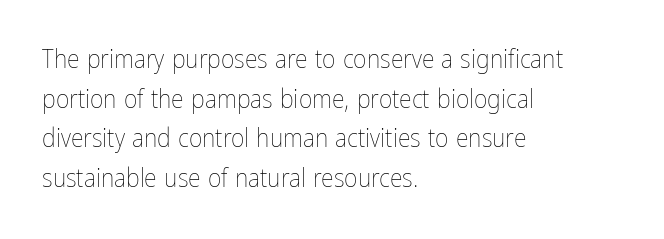
{"italic": "no", "bold": "no", "underline": "no", "align": "left", "line_spacing": "normal", "line_spacing_ratio": 1.52, "letter_spacing": "normal", "letter_spacing_em": 0.0, "glyph_px": 26}
